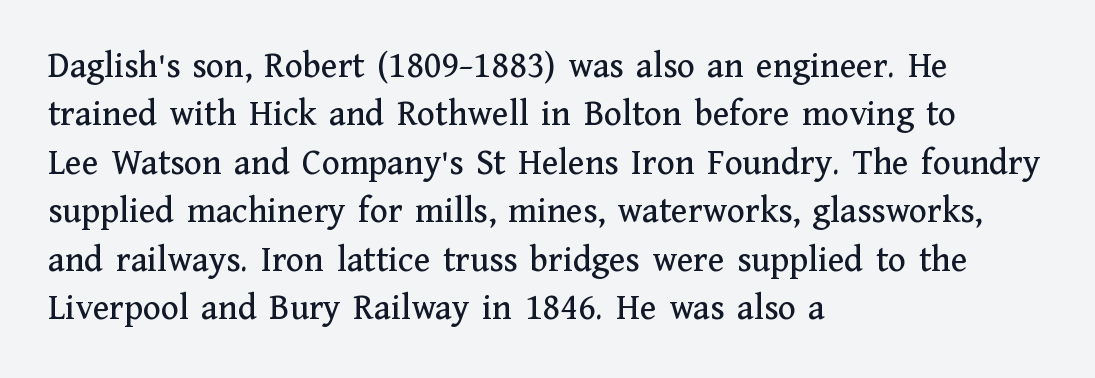
Q: Is the text italic (slanted)? A: No, it is upright.
Q: Is the typeface a serif or a sans-serif typeface? A: Serif.
Q: Is the text underlined? A: No.
Q: How is the paragraph aligned? A: Left-aligned.
Q: Is the spacing between letters normal or unusually wide? A: Normal.
Q: Is the spacing between lines tight, normal or loose? A: Normal.
Q: Width (condensed, normal, or wide)? A: Normal.
Q: Stroke contrast? A: Medium.
Q: x-height? A: Medium.
Q: Monospaced? A: No.
